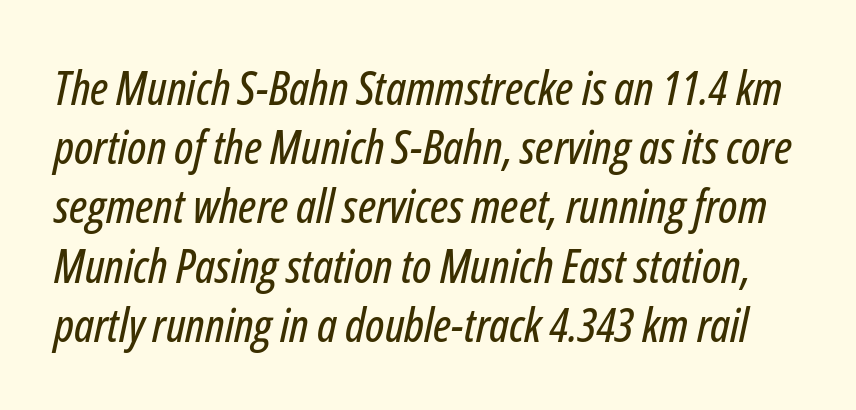
{"italic": "yes", "lean": "right", "slant_degrees": 12, "width": "condensed", "stroke_contrast": "low", "x_height": "medium", "monospaced": "no", "underline": "no", "line_spacing": "normal", "line_spacing_ratio": 1.26, "letter_spacing": "normal", "letter_spacing_em": 0.0, "glyph_px": 47}
